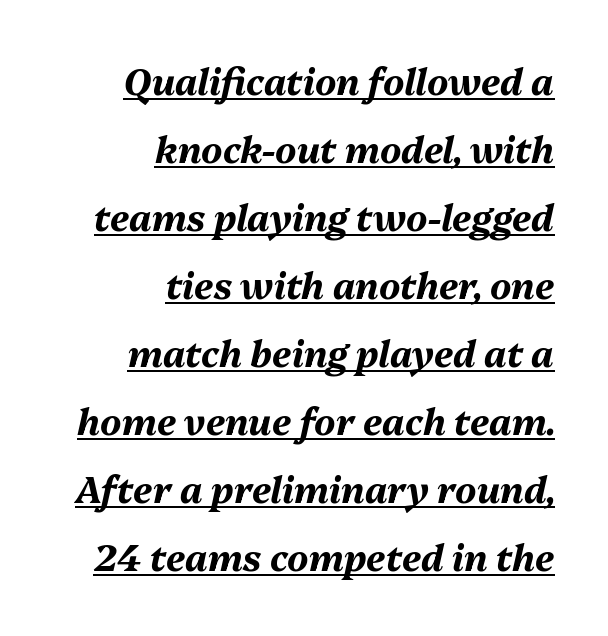
{"italic": "yes", "lean": "right", "slant_degrees": 13, "bold": "yes", "weight": "bold", "width": "normal", "stroke_contrast": "medium", "x_height": "medium", "monospaced": "no", "underline": "yes", "align": "right", "line_spacing_ratio": 1.89, "letter_spacing": "normal", "letter_spacing_em": 0.0, "glyph_px": 36}
